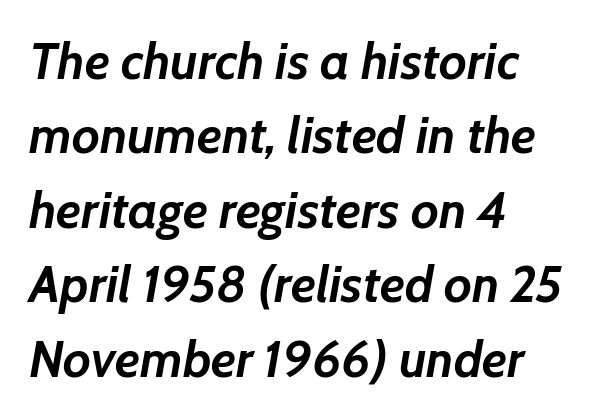
The rendering uses natural spacing where letterforms have individual widths. The rendering uses a moderate line-height, typical for paragraphs. The typesetting leans heavy: a genuine bold. How are the letters spaced? Ordinarily, with no added tracking. When letters slant like this, we call the style italic. The gap between lines stays unmarked.
